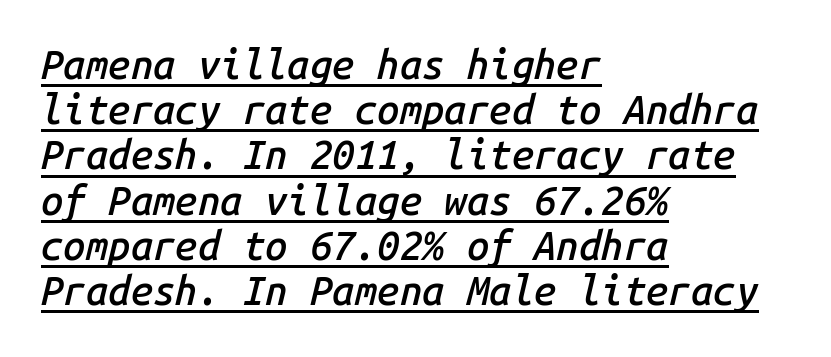
The strokes are fattened partway — semibold, not bold. The leading is snug, giving the passage a crowded texture. The text block is weighted toward the left margin, trailing off unevenly rightward. You can tell it's italic because the verticals aren't actually vertical. Honestly, the letter spacing is just normal — you wouldn't notice it. Check the space under the baseline: a stroke is drawn there.
